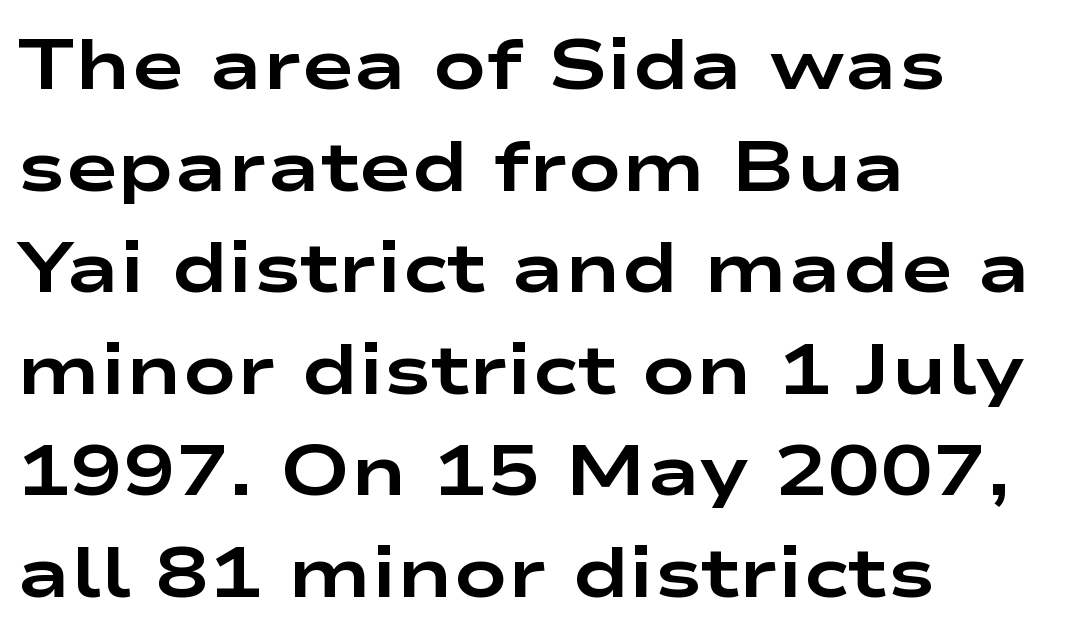
Q: Is the text bold? A: Yes.
Q: Is the text italic (slanted)? A: No, it is upright.
Q: Is the typeface a serif or a sans-serif typeface? A: Sans-serif.
Q: Is the text underlined? A: No.
Q: How is the paragraph aligned? A: Left-aligned.
Q: Is the spacing between letters normal or unusually wide? A: Normal.
Q: Is the spacing between lines tight, normal or loose? A: Normal.
Q: Width (condensed, normal, or wide)? A: Wide.
Q: Stroke contrast? A: Low.
Q: x-height? A: Medium.
Q: Monospaced? A: No.
